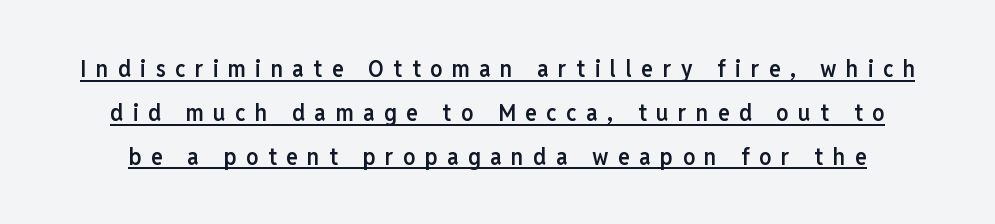
{"italic": "no", "bold": "semi", "underline": "yes", "line_spacing_ratio": 1.83, "letter_spacing": "wide", "letter_spacing_em": 0.4, "glyph_px": 24}
